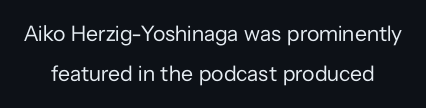
Q: Is the text bold? A: No.
Q: Is the text italic (slanted)? A: No, it is upright.
Q: Is the text underlined? A: No.
Q: Is the spacing between letters normal or unusually wide? A: Normal.
